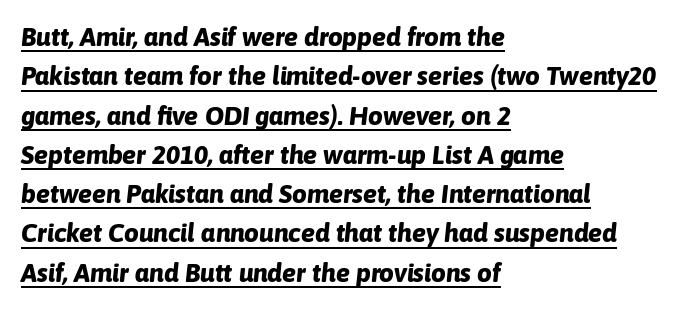
Q: Is the text bold? A: Yes.
Q: Is the text italic (slanted)? A: Yes, it leans right by about 6 degrees.
Q: Is the text underlined? A: Yes.
Q: How is the paragraph aligned? A: Left-aligned.
Q: Is the spacing between letters normal or unusually wide? A: Normal.
Q: Is the spacing between lines tight, normal or loose? A: Normal.
